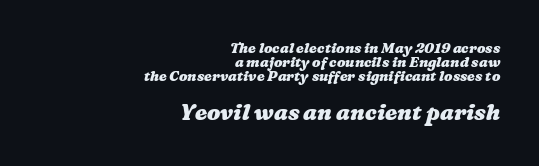
Size contrast runs from small at the top to large at the bottom. The rag falls on the left side of this text block. Spacing between characters is what you'd get straight out of the box. As a designer I'd log this as weight 700, bold. One glance says dense: line gaps are narrower than usual.
